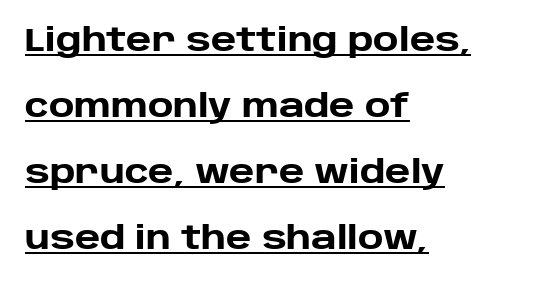
Q: Is the text bold? A: Yes.
Q: Is the text italic (slanted)? A: No, it is upright.
Q: Is the typeface a serif or a sans-serif typeface? A: Sans-serif.
Q: Is the text underlined? A: Yes.
Q: How is the paragraph aligned? A: Left-aligned.
Q: Is the spacing between letters normal or unusually wide? A: Normal.
Q: Is the spacing between lines tight, normal or loose? A: Loose.
Q: Width (condensed, normal, or wide)? A: Normal.
Q: Stroke contrast? A: Low.
Q: x-height? A: Large.
Q: Monospaced? A: No.
